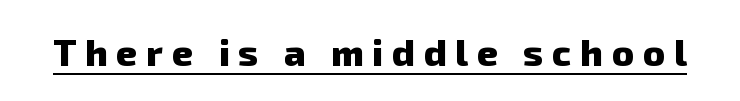
{"serif": "no", "bold": "yes", "weight": "heavy", "width": "normal", "stroke_contrast": "low", "x_height": "medium", "monospaced": "no", "underline": "yes", "letter_spacing": "wide", "letter_spacing_em": 0.24, "glyph_px": 37}
